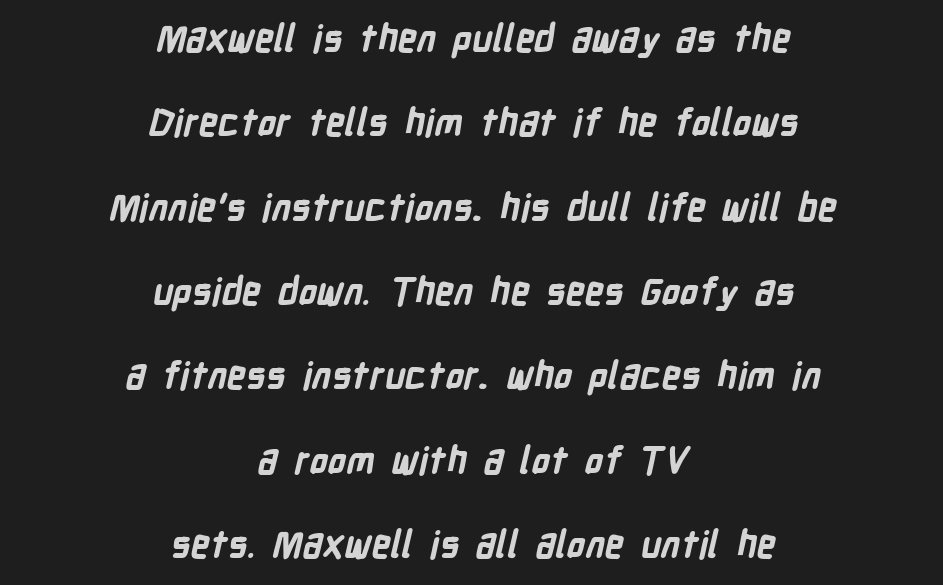
{"serif": "no", "bold": "yes", "weight": "bold", "width": "condensed", "stroke_contrast": "low", "x_height": "medium", "monospaced": "no", "underline": "no", "align": "center", "line_spacing": "loose", "line_spacing_ratio": 2.28, "letter_spacing": "normal", "letter_spacing_em": 0.0, "glyph_px": 37}
